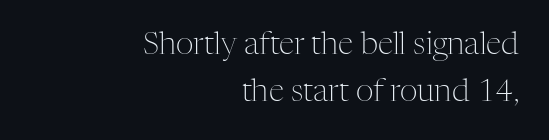
To sum up the face: it has serifs. The block of text has a typical density, with ordinary space between rows. The face looks like a standard text weight, possibly lighter. The lettering holds an erect, upright posture throughout. The words here are not underlined. Line ends are locked; line starts wander.
